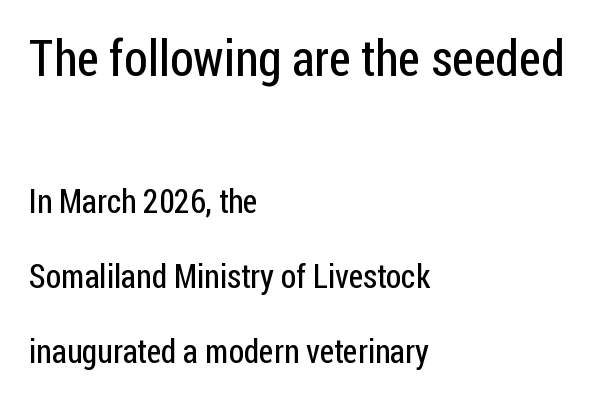
Caption: face not bold, strokes unweighted. The string is rendered with underlining switched off. Each line starts at the same left margin while the right side varies. The glyphs in this specimen are sans serif. The gaps between neighbouring characters are ordinary and unremarkable. A typesetter would mark this as roman, not italic.
